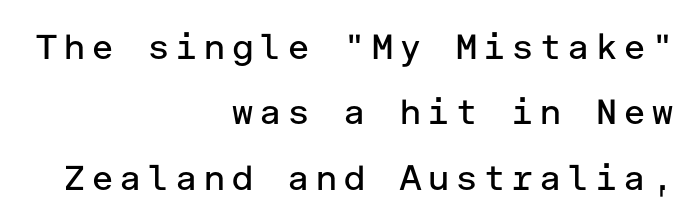
Q: Is the text bold? A: No.
Q: Is the text italic (slanted)? A: No, it is upright.
Q: Is the typeface a serif or a sans-serif typeface? A: Sans-serif.
Q: Is the text underlined? A: No.
Q: How is the paragraph aligned? A: Right-aligned.
Q: Width (condensed, normal, or wide)? A: Normal.
Q: Stroke contrast? A: Low.
Q: x-height? A: Medium.
